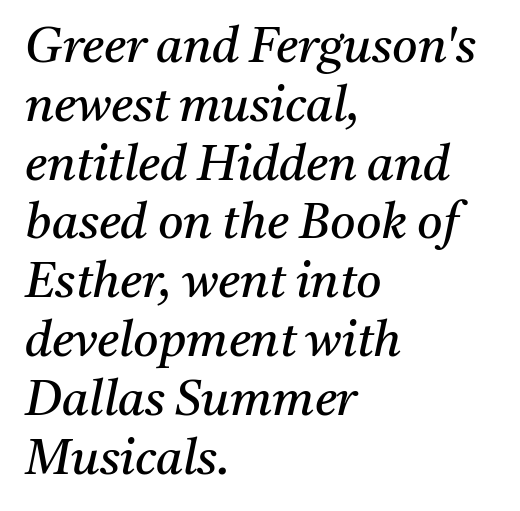
Q: Is the text bold? A: No.
Q: Is the text italic (slanted)? A: Yes, it leans right by about 11 degrees.
Q: Is the typeface a serif or a sans-serif typeface? A: Serif.
Q: Is the text underlined? A: No.
Q: How is the paragraph aligned? A: Left-aligned.
Q: Is the spacing between letters normal or unusually wide? A: Normal.
Q: Width (condensed, normal, or wide)? A: Normal.
Q: Stroke contrast? A: Medium.
Q: x-height? A: Medium.
Q: Monospaced? A: No.
